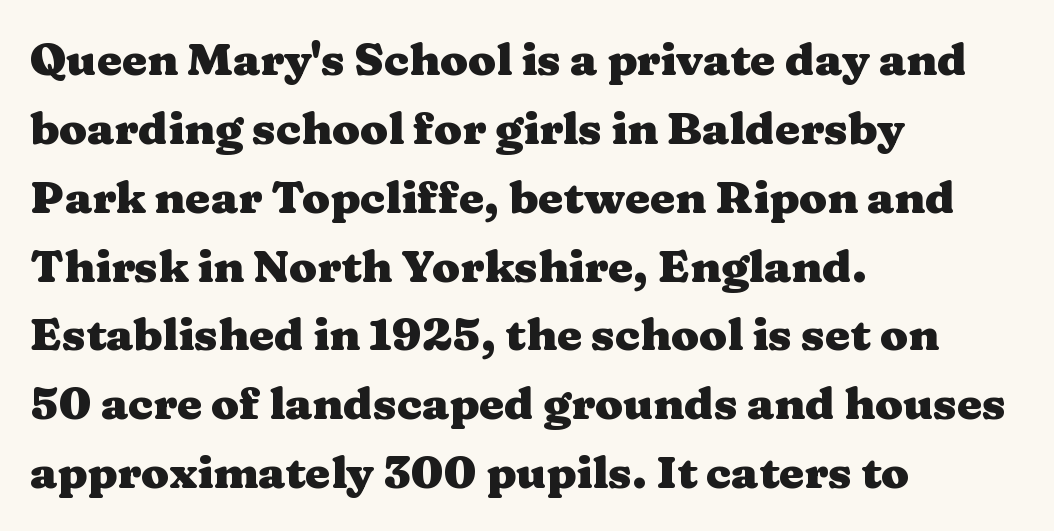
One-word summary of the alignment: left. In terms of letterspacing, this is plain default setting. You can tell it's not italic because the verticals are truly vertical. The passage shown is typed in a proportional face where columns would drift. How heavy is the stroke? Heavy — this is a bold.
